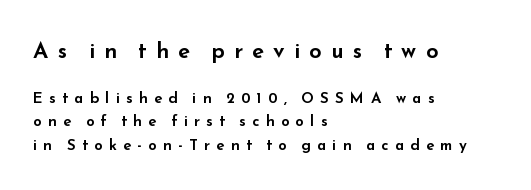
The image shows 22 px text type, upright; set left-aligned, normal line spacing (1.59x), unusually wide letter spacing (+0.42 em), not underlined; the first (top) block is 1.47x larger.
